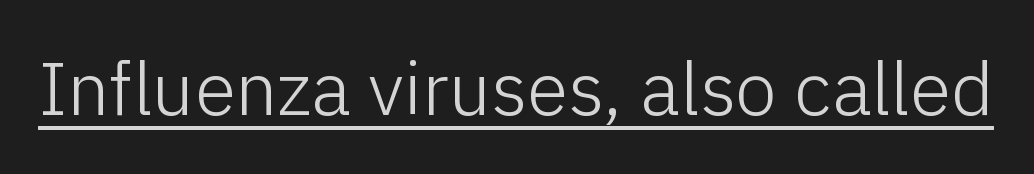
Upright lettering throughout. Observe the ordinary spacing: letters are neighbours, not strangers. The sample's only ornament is a line tracing under the words. The rendering shows plain stroke endings on the letterforms — a sans-serif design. On a weight scale, this lands at 450 or below.
